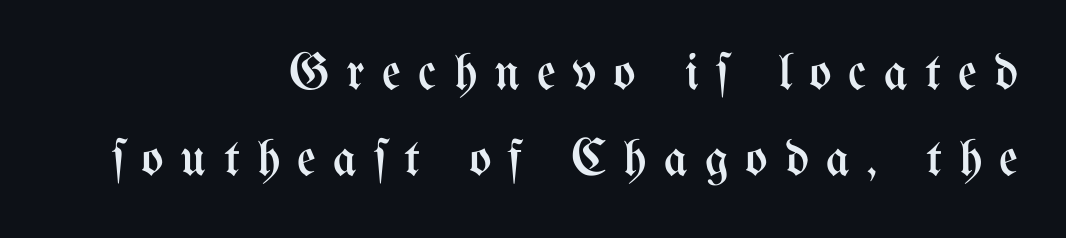
Q: Is the text bold? A: No.
Q: Is the text italic (slanted)? A: No, it is upright.
Q: Is the text underlined? A: No.
Q: How is the paragraph aligned? A: Right-aligned.
Q: Is the spacing between letters normal or unusually wide? A: Unusually wide.
Q: Is the spacing between lines tight, normal or loose? A: Normal.
Q: Width (condensed, normal, or wide)? A: Condensed.
Q: Stroke contrast? A: Medium.
Q: x-height? A: Medium.
Q: Monospaced? A: No.
